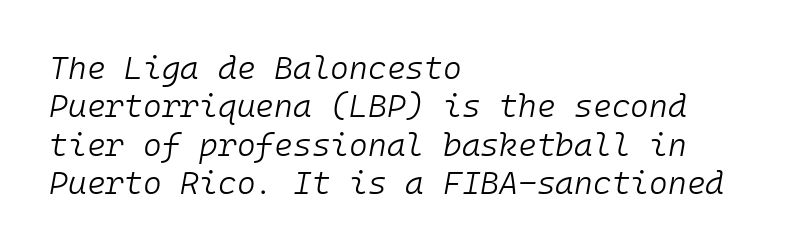
Think of a typewriter: that constant character pitch is what you see here. Is the block centered? No — it sits flush against the left margin. Characters are canted at an angle relative to the baseline's perpendicular. The specimen omits any rule beneath the text block's lines.
